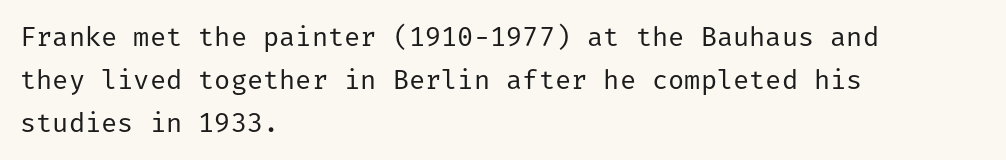
Line beginnings align vertically; line endings do not. Quick note: not italic, upright. No chunkiness to these letters — they're not bold. Default kerning and tracking; the words read as compact shapes.
